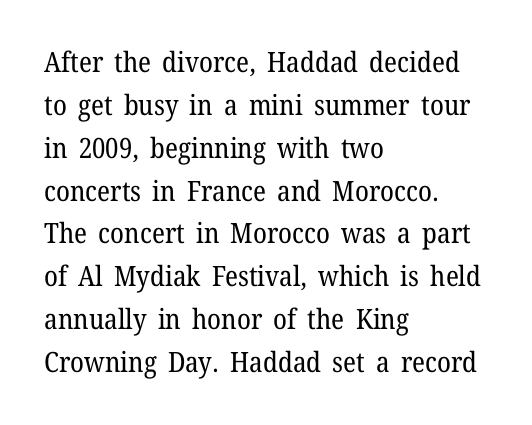
Is this a sans? No — the strokes have serifs. This sample has the flowing, uneven cadence of proportional lettering. Tall strokes in this sample are plumb rather than angled. The font sits on the lighter half of the weight spectrum, regular included. There is no visible air inserted between adjacent glyphs. Vertically, the passage feels balanced, rows spaced as you'd expect.
